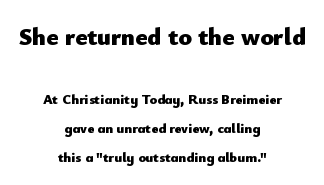
Top chunk: large. Bottom chunk: small. The space between consecutive lines is lavish. Each line is balanced around a shared central axis. The font's upright variant was chosen for this text. Is the letter spacing exaggerated? No — it looks like the ordinary default. Plenty of ink on the page — the face is bold.
